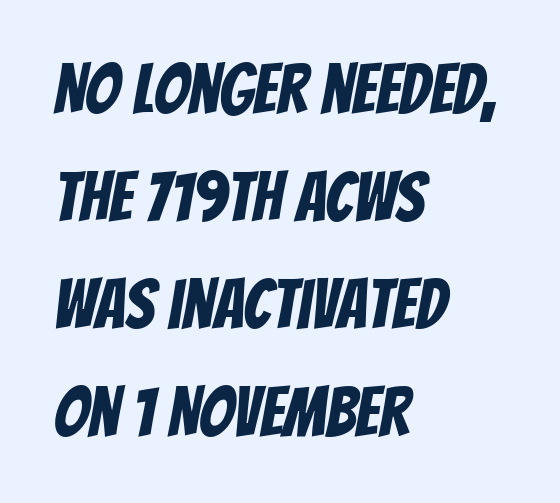
Think of a printed novel: that variable character pitch is what you see here. Horizontal bands of white between lines are of average thickness. Note: no serifs on the glyphs. A clean baseline with only descenders dipping below it. Look at the tracking — it's just the regular setting, nothing added.
